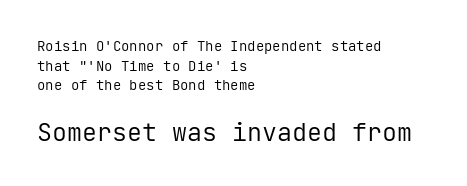
The image shows 25 px text type, upright; set left-aligned, normal line spacing (1.41x), normal letter spacing, not underlined; the second (bottom) block is 1.79x larger.
